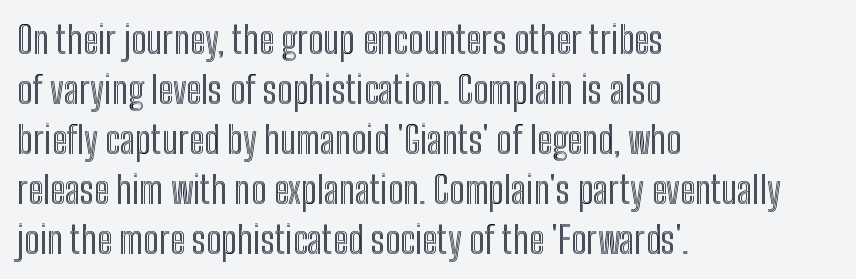
The image shows 37 px condensed type, upright; set left-aligned, normal line spacing (1.35x), normal letter spacing, not underlined; a medium x-height.
